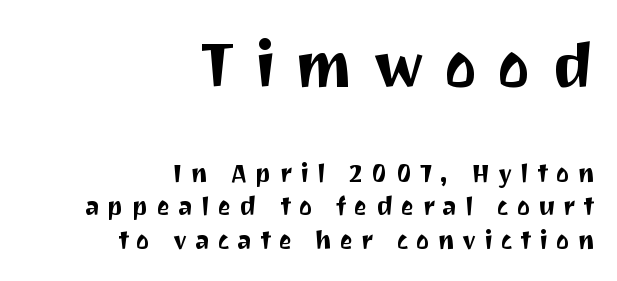
{"serif": "no", "italic": "no", "width": "normal", "stroke_contrast": "medium", "x_height": "medium", "monospaced": "no", "underline": "no", "align": "right", "line_spacing": "normal", "line_spacing_ratio": 1.34, "letter_spacing": "wide", "letter_spacing_em": 0.32, "larger_block": "first", "size_ratio": 2.48, "glyph_px": 62}
